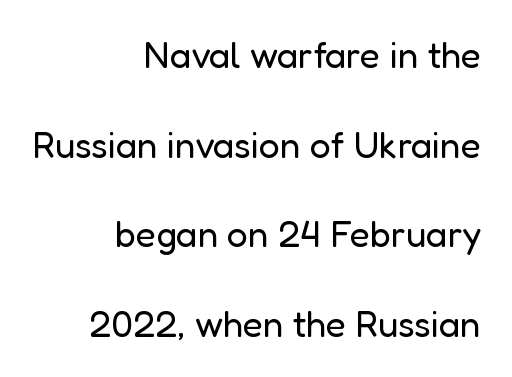
Q: Is the text bold? A: No.
Q: Is the text italic (slanted)? A: No, it is upright.
Q: Is the typeface a serif or a sans-serif typeface? A: Sans-serif.
Q: Is the text underlined? A: No.
Q: How is the paragraph aligned? A: Right-aligned.
Q: Is the spacing between letters normal or unusually wide? A: Normal.
Q: Is the spacing between lines tight, normal or loose? A: Loose.
Q: Width (condensed, normal, or wide)? A: Normal.
Q: Stroke contrast? A: Low.
Q: x-height? A: Medium.
Q: Monospaced? A: No.
